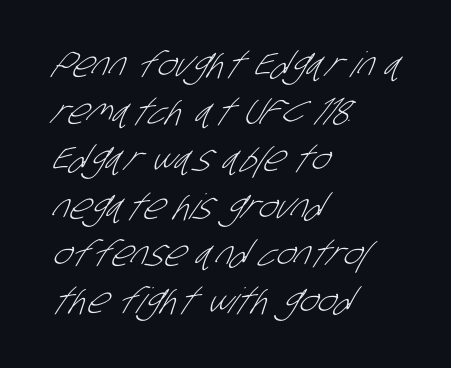
The image shows 35 px light, condensed sans-serif type; set left-aligned, normal line spacing (1.35x), normal letter spacing, not underlined; low stroke contrast and a large x-height.
